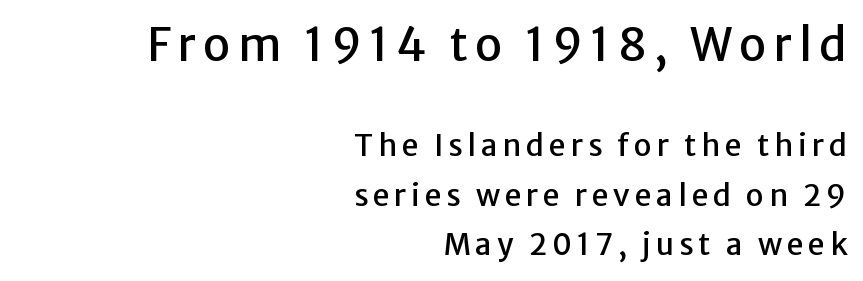
The baseline area is clear. Typeset ragged left — the right edge is the straight one. The axis of the letterforms is exactly vertical. The emphasis by scale lands on block number one, above.
